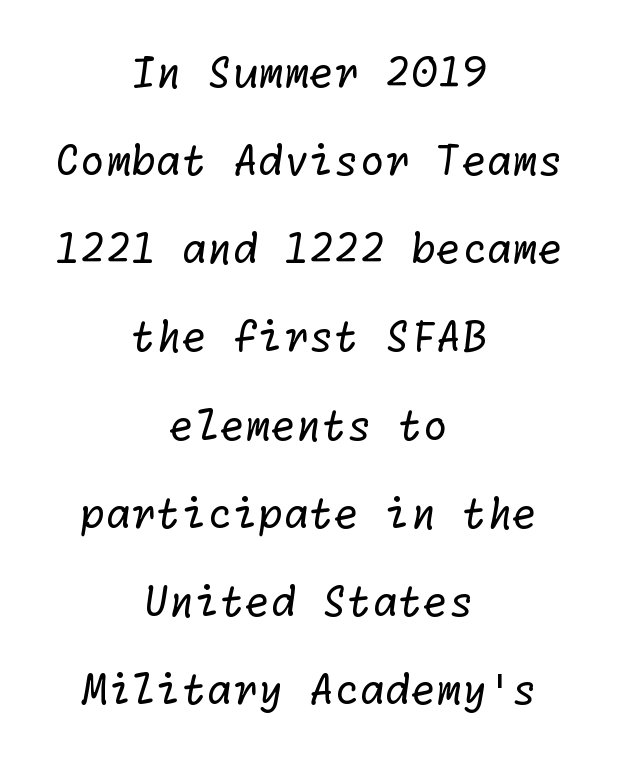
The image shows 41 px regular-weight sans-serif type; set centered, loose line spacing (2.15x), normal letter spacing, not underlined; low stroke contrast and a medium x-height.
